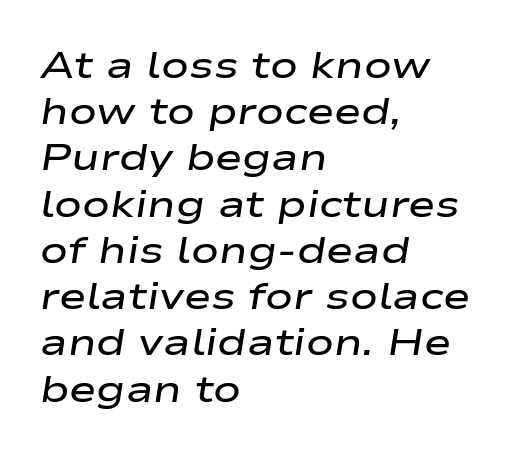
Students, note that the glyphs here touch the page at normal intervals. Every character sits at an angle, as italics do. The typesetter chose a ragged-right arrangement here. The gap between lines stays unmarked. Think of a printed novel: that variable character pitch is what you see here.
